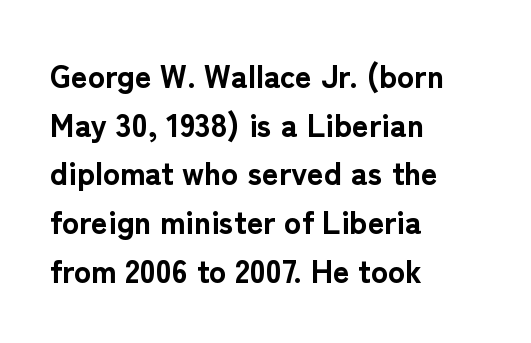
{"serif": "no", "italic": "no", "bold": "yes", "weight": "bold", "width": "normal", "stroke_contrast": "low", "x_height": "medium", "monospaced": "no", "underline": "no", "align": "left", "line_spacing": "normal", "line_spacing_ratio": 1.52, "letter_spacing": "normal", "letter_spacing_em": 0.0, "glyph_px": 32}
